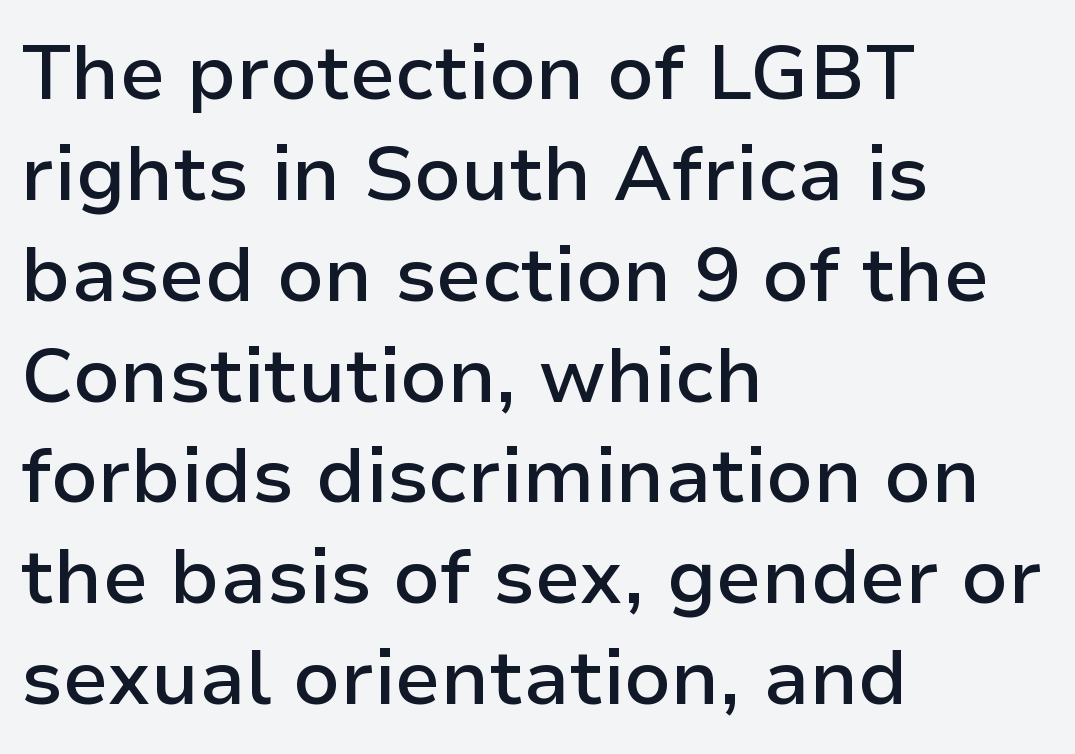
The image shows 77 px semibold sans-serif type, upright; set left-aligned, normal line spacing (1.31x), normal letter spacing, not underlined; low stroke contrast and a medium x-height.
